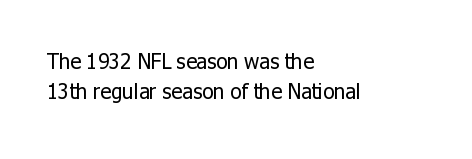
{"italic": "no", "bold": "no", "underline": "no", "align": "left", "line_spacing": "normal", "line_spacing_ratio": 1.44, "letter_spacing": "normal", "letter_spacing_em": 0.0, "glyph_px": 21}
